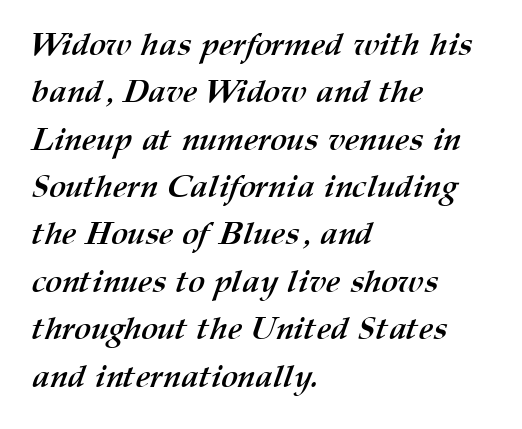
{"bold": "yes", "weight": "semibold", "width": "normal", "stroke_contrast": "medium", "x_height": "medium", "monospaced": "no", "underline": "no", "align": "left", "line_spacing": "normal", "line_spacing_ratio": 1.48, "letter_spacing": "normal", "letter_spacing_em": 0.0, "glyph_px": 32}
